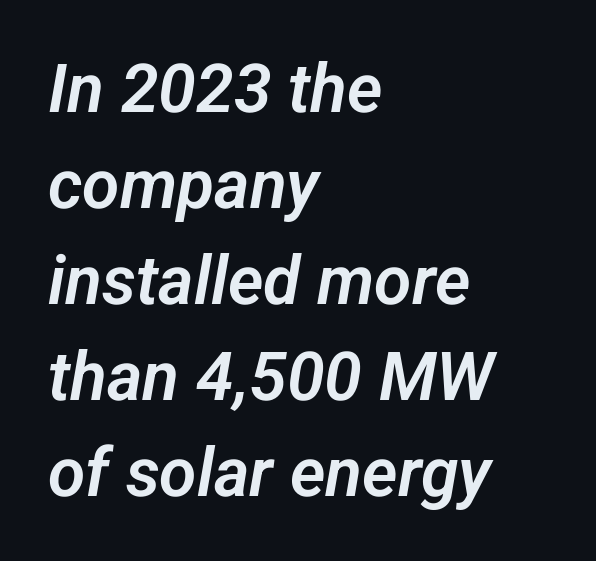
{"serif": "no", "width": "normal", "stroke_contrast": "low", "x_height": "medium", "monospaced": "no", "underline": "no", "align": "left", "line_spacing": "normal", "line_spacing_ratio": 1.41, "letter_spacing": "normal", "letter_spacing_em": 0.0, "glyph_px": 68}
